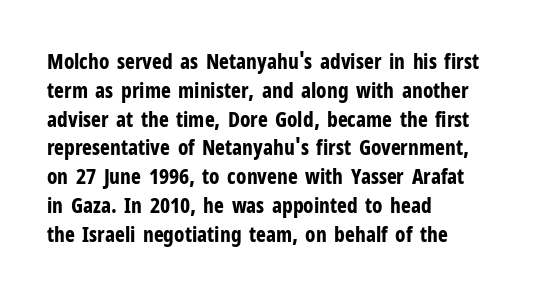
The image shows 21 px bold type, upright; set left-aligned, normal line spacing (1.37x), normal letter spacing, not underlined.
